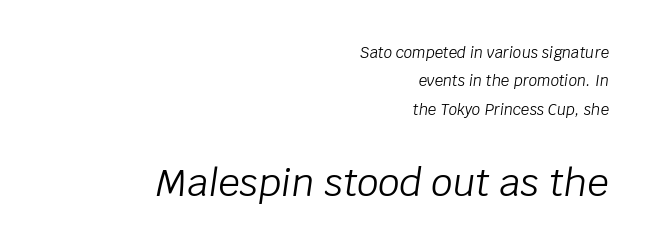
Q: Is the text bold? A: No.
Q: Is the text italic (slanted)? A: Yes, it leans right by about 8 degrees.
Q: Is the text underlined? A: No.
Q: How is the paragraph aligned? A: Right-aligned.
Q: Is the spacing between letters normal or unusually wide? A: Normal.
Q: Which block of text is set in a larger size, the first (top) or the second (bottom)? A: The second (bottom) one.
Q: Width (condensed, normal, or wide)? A: Normal.
Q: Stroke contrast? A: Low.
Q: x-height? A: Large.
Q: Monospaced? A: No.
